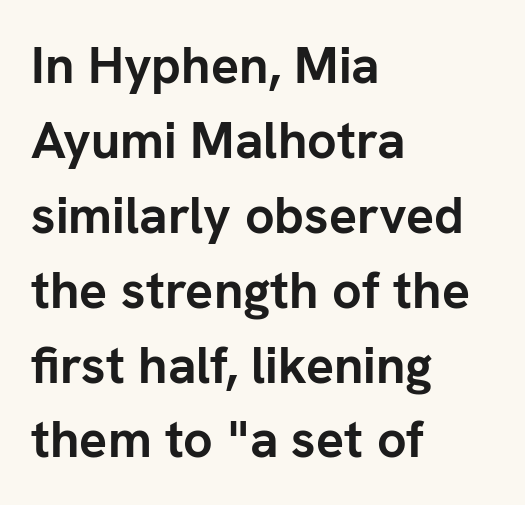
Q: Is the text bold? A: Yes.
Q: Is the text italic (slanted)? A: No, it is upright.
Q: Is the typeface a serif or a sans-serif typeface? A: Sans-serif.
Q: Is the text underlined? A: No.
Q: How is the paragraph aligned? A: Left-aligned.
Q: Is the spacing between letters normal or unusually wide? A: Normal.
Q: Is the spacing between lines tight, normal or loose? A: Normal.
Q: Width (condensed, normal, or wide)? A: Normal.
Q: Stroke contrast? A: Low.
Q: x-height? A: Medium.
Q: Monospaced? A: No.
